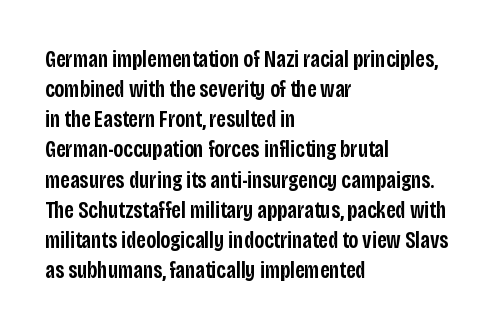
How are the letters spaced? Ordinarily, with no added tracking. Ordinary non-slanted type is in use. Notice the strokes are somewhat thickened but not fully heavy: this is a semibold. Descenders are the only things crossing below the line.
